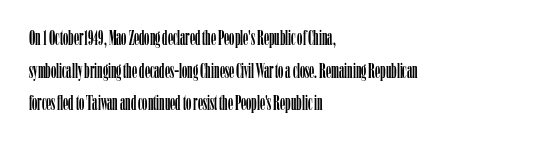
The line-height multiplier appears to be the usual default. Posture: straight, roman, zero tilt. This sample uses plain, unmodified letter spacing. No word sits above an underline.
